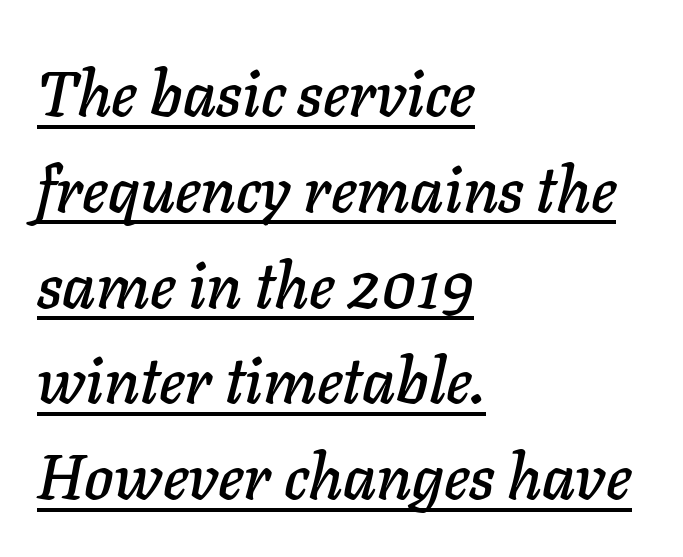
Q: Is the text italic (slanted)? A: Yes, it leans right by about 11 degrees.
Q: Is the text underlined? A: Yes.
Q: How is the paragraph aligned? A: Left-aligned.
Q: Is the spacing between letters normal or unusually wide? A: Normal.
Q: Is the spacing between lines tight, normal or loose? A: Normal.
Q: Width (condensed, normal, or wide)? A: Normal.
Q: Stroke contrast? A: Low.
Q: x-height? A: Medium.
Q: Monospaced? A: No.
